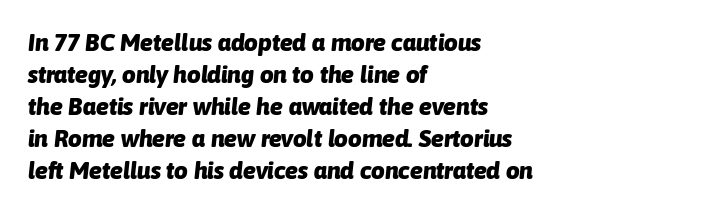
Q: Is the text bold? A: Yes.
Q: Is the text italic (slanted)? A: Yes, it leans right by about 6 degrees.
Q: Is the text underlined? A: No.
Q: How is the paragraph aligned? A: Left-aligned.
Q: Is the spacing between letters normal or unusually wide? A: Normal.
Q: Is the spacing between lines tight, normal or loose? A: Normal.
